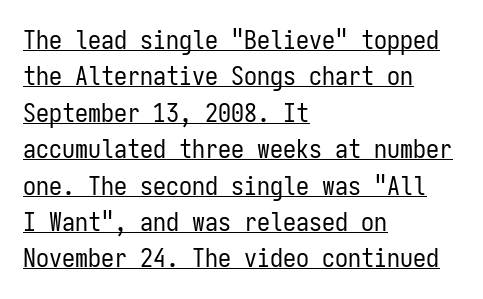
Q: Is the text bold? A: No.
Q: Is the text italic (slanted)? A: No, it is upright.
Q: Is the text underlined? A: Yes.
Q: How is the paragraph aligned? A: Left-aligned.
Q: Is the spacing between letters normal or unusually wide? A: Normal.
Q: Is the spacing between lines tight, normal or loose? A: Normal.
